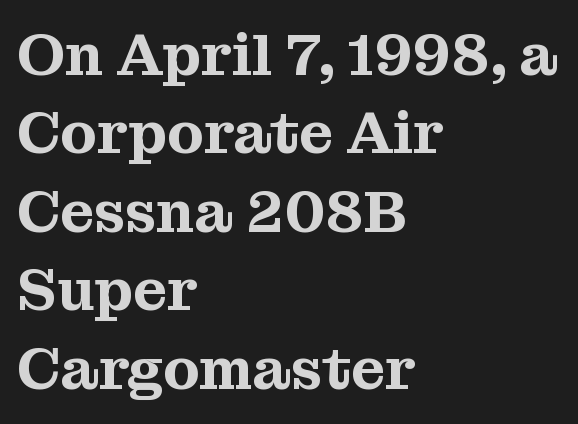
The image shows 59 px serif type, upright; set left-aligned, normal line spacing (1.33x), normal letter spacing, not underlined; medium stroke contrast and a medium x-height.
